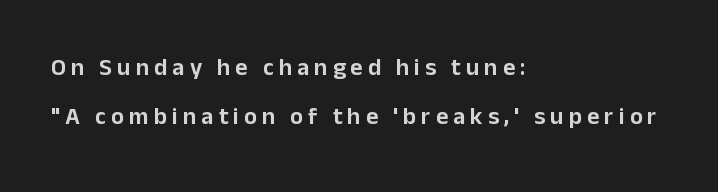
{"italic": "no", "underline": "no", "align": "left", "line_spacing": "loose", "line_spacing_ratio": 2.04, "letter_spacing": "wide", "letter_spacing_em": 0.21, "glyph_px": 24}
